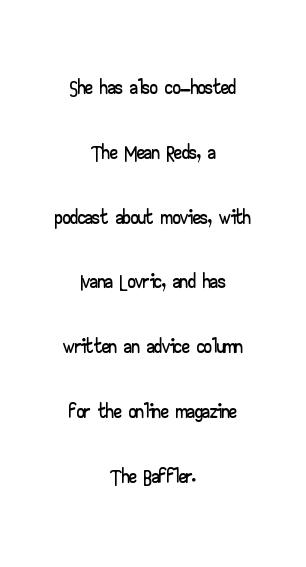
If you measured baseline to baseline, you'd find a long distance. Look at the tracking — it's just the regular setting, nothing added. Italic? Not at all — the glyphs are vertical. These lines are rendered in a variable-pitch font. Short and long lines alike share a common midpoint.
